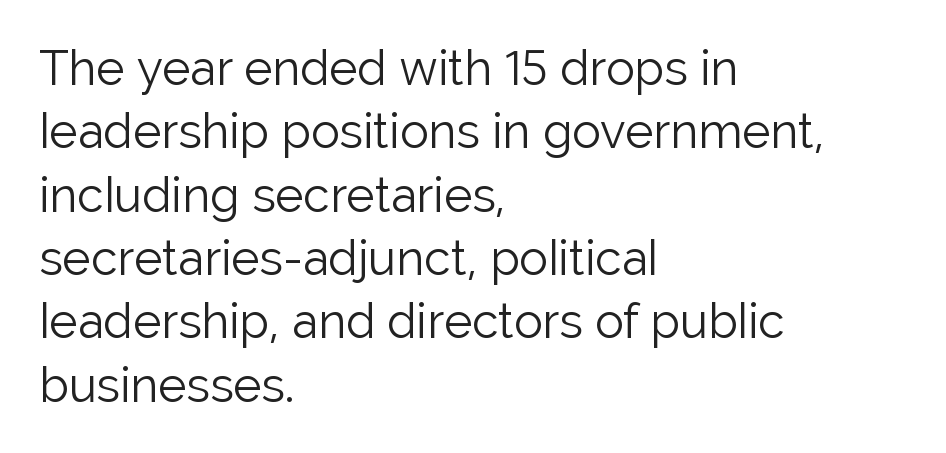
{"serif": "no", "italic": "no", "bold": "no", "weight": "light", "width": "normal", "stroke_contrast": "low", "x_height": "medium", "monospaced": "no", "underline": "no", "align": "left", "line_spacing": "normal", "line_spacing_ratio": 1.32, "letter_spacing": "normal", "letter_spacing_em": 0.0, "glyph_px": 48}
